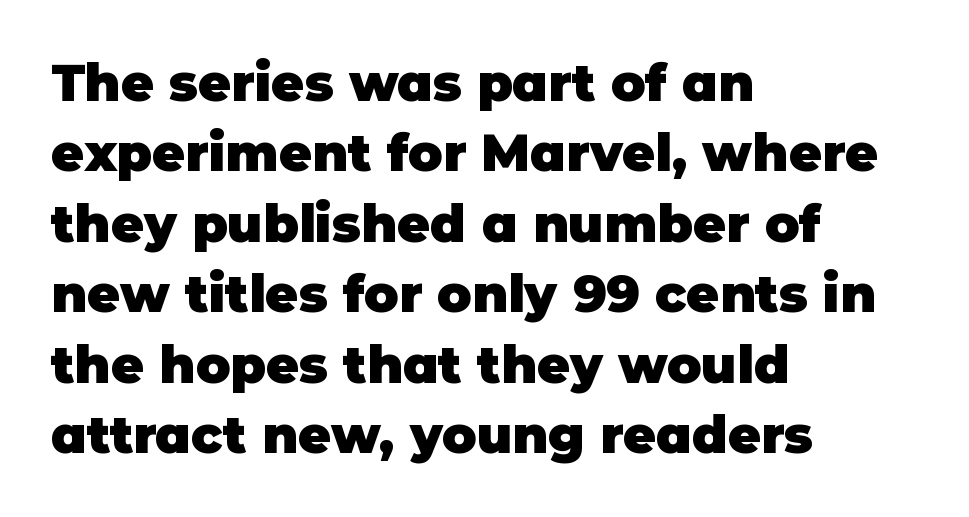
Q: Is the text bold? A: Yes.
Q: Is the text italic (slanted)? A: No, it is upright.
Q: Is the typeface a serif or a sans-serif typeface? A: Sans-serif.
Q: Is the text underlined? A: No.
Q: How is the paragraph aligned? A: Left-aligned.
Q: Is the spacing between letters normal or unusually wide? A: Normal.
Q: Is the spacing between lines tight, normal or loose? A: Normal.
Q: Width (condensed, normal, or wide)? A: Normal.
Q: Stroke contrast? A: Low.
Q: x-height? A: Large.
Q: Monospaced? A: No.
